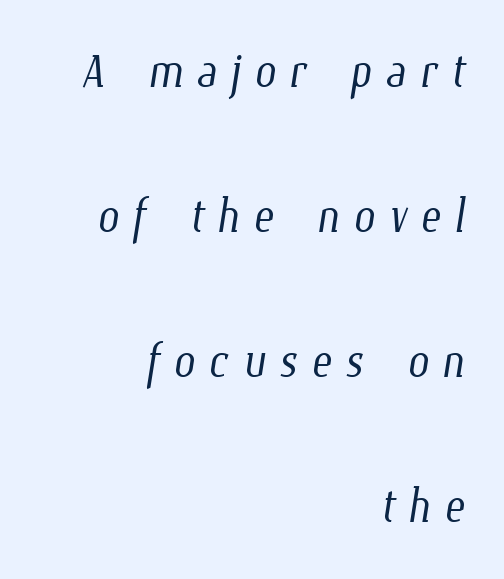
The image shows 62 px light, condensed type; set right-aligned, loose line spacing (2.34x), unusually wide letter spacing (+0.21 em), not underlined; low stroke contrast and a medium x-height.
